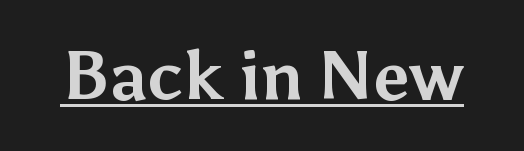
The image shows 68 px bold sans-serif type, upright; set normal letter spacing, underlined; medium stroke contrast and a medium x-height.
